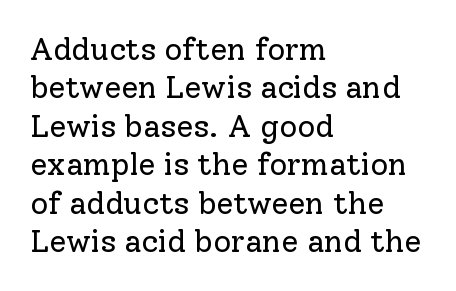
The image shows 31 px regular-weight serif type, upright; set left-aligned, line spacing 1.24x, normal letter spacing, not underlined; low stroke contrast and a medium x-height.
